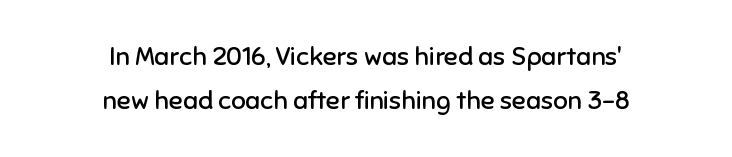
Q: Is the text bold? A: No.
Q: Is the text italic (slanted)? A: No, it is upright.
Q: Is the text underlined? A: No.
Q: How is the paragraph aligned? A: Centered.
Q: Is the spacing between letters normal or unusually wide? A: Normal.
Q: Is the spacing between lines tight, normal or loose? A: Normal.
